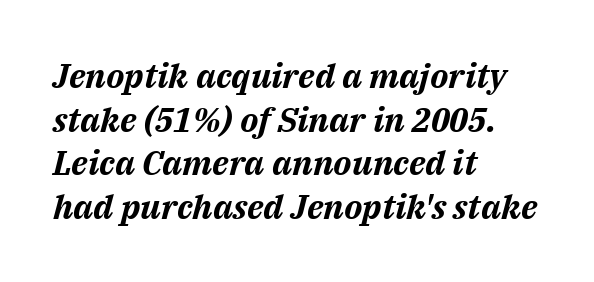
Q: Is the text bold? A: Yes.
Q: Is the text italic (slanted)? A: Yes, it leans right by about 14 degrees.
Q: Is the text underlined? A: No.
Q: How is the paragraph aligned? A: Left-aligned.
Q: Is the spacing between letters normal or unusually wide? A: Normal.
Q: Is the spacing between lines tight, normal or loose? A: Normal.
Q: Width (condensed, normal, or wide)? A: Normal.
Q: Stroke contrast? A: Medium.
Q: x-height? A: Medium.
Q: Monospaced? A: No.
